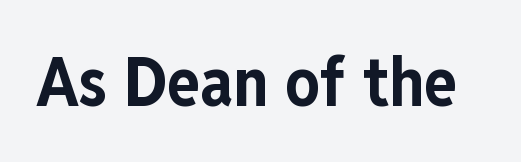
Students, this is bold: see how much ink each stroke carries. Style check: upright. Nobody drew a line under any word here. Serifs: no, the terminals of the letterforms are clean. These lines keep a tight, regular rhythm from letter to letter. A typesetter would call this proportional, since set widths differ per character.
